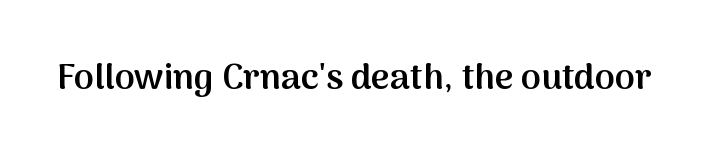
Q: Is the text bold? A: Semi-bold.
Q: Is the text italic (slanted)? A: No, it is upright.
Q: Is the typeface a serif or a sans-serif typeface? A: Sans-serif.
Q: Is the text underlined? A: No.
Q: Is the spacing between letters normal or unusually wide? A: Normal.
Q: Width (condensed, normal, or wide)? A: Normal.
Q: Stroke contrast? A: Medium.
Q: x-height? A: Medium.
Q: Monospaced? A: No.
